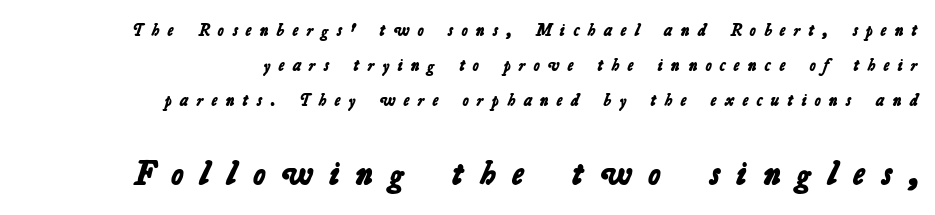
Q: Is the text bold? A: Yes.
Q: Is the typeface a serif or a sans-serif typeface? A: Sans-serif.
Q: Is the text underlined? A: No.
Q: How is the paragraph aligned? A: Right-aligned.
Q: Is the spacing between letters normal or unusually wide? A: Unusually wide.
Q: Is the spacing between lines tight, normal or loose? A: Loose.
Q: Which block of text is set in a larger size, the first (top) or the second (bottom)? A: The second (bottom) one.
Q: Width (condensed, normal, or wide)? A: Normal.
Q: Stroke contrast? A: Low.
Q: x-height? A: Medium.
Q: Monospaced? A: No.
